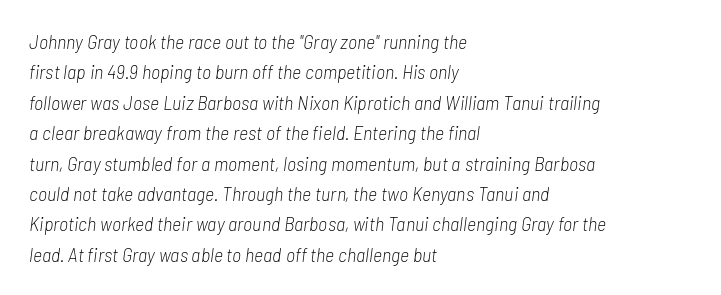
Compared with a centered layout, this one pins lines to the left instead. Honestly, there is no underline to notice here at all. The designer left line spacing at the default. Quick note: italic.
